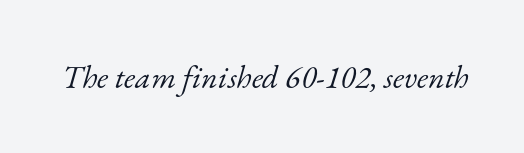
Q: Is the text bold? A: No.
Q: Is the text italic (slanted)? A: Yes, it leans right by about 17 degrees.
Q: Is the typeface a serif or a sans-serif typeface? A: Serif.
Q: Is the text underlined? A: No.
Q: Is the spacing between letters normal or unusually wide? A: Normal.
Q: Width (condensed, normal, or wide)? A: Normal.
Q: Stroke contrast? A: Low.
Q: x-height? A: Small.
Q: Monospaced? A: No.
